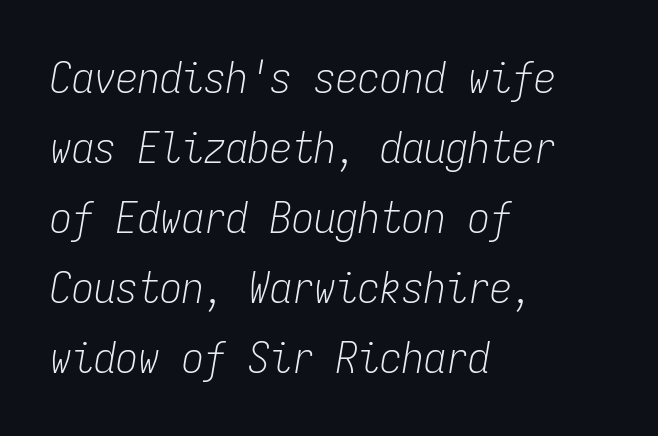
The image shows 44 px light, condensed type, italic (leaning right), monospaced; set left-aligned, normal line spacing (1.59x), normal letter spacing, not underlined; low stroke contrast and a medium x-height.
